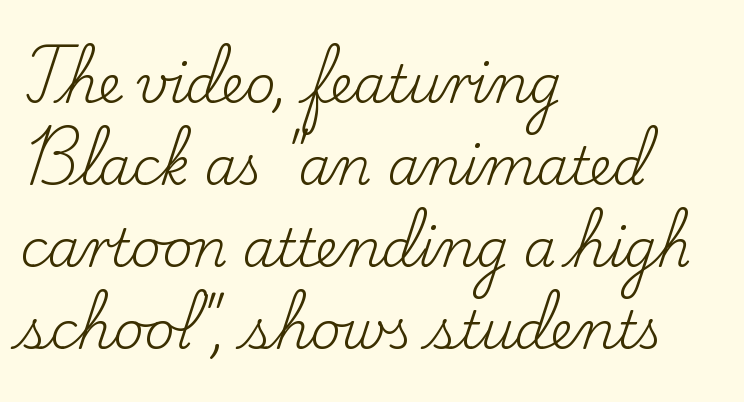
{"serif": "yes", "bold": "no", "weight": "regular", "width": "normal", "stroke_contrast": "low", "x_height": "small", "monospaced": "no", "underline": "no", "align": "left", "line_spacing": "normal", "line_spacing_ratio": 1.58, "letter_spacing": "normal", "letter_spacing_em": 0.0, "glyph_px": 52}
